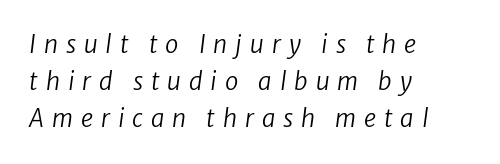
Words float on clear page, feet unadorned. Stroke mass is kept to a normal reading level or below. Whoever set this chose a conventional vertical rhythm. Layout note: lines flush left. The passage shown has open, widely tracked lettering throughout.
